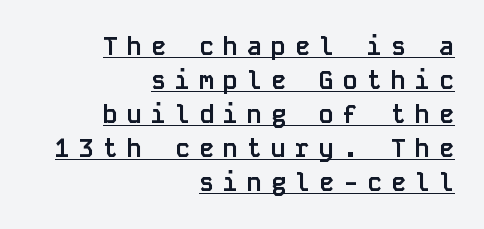
{"italic": "no", "bold": "yes", "underline": "yes", "align": "right", "line_spacing": "normal", "line_spacing_ratio": 1.36, "letter_spacing": "wide", "letter_spacing_em": 0.36, "glyph_px": 25}
